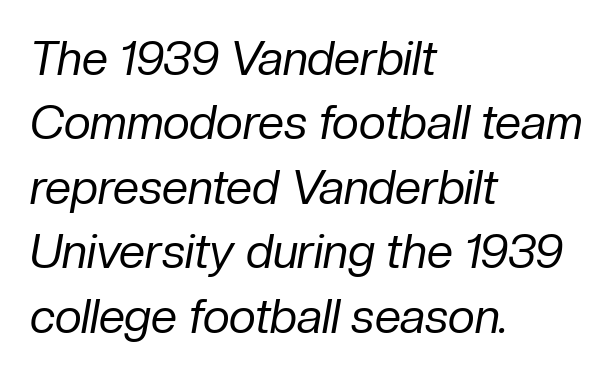
The image shows 47 px regular-weight type, italic (leaning right); set left-aligned, normal line spacing (1.37x), normal letter spacing, not underlined; low stroke contrast and a medium x-height.
